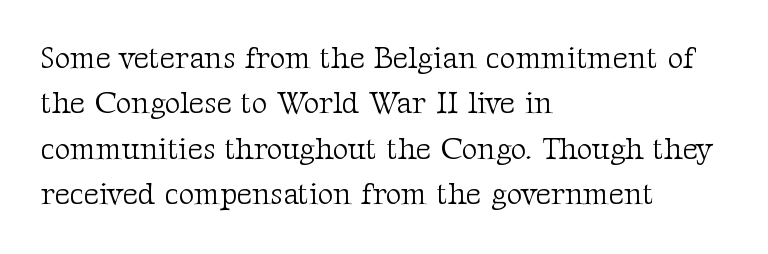
Short note: letters normally spaced. Each stroke keeps to a modest, everyday thickness or less. Think of a printed novel: that variable character pitch is what you see here. Line starts are locked; line ends wander. Quick note: interline space is typical.
